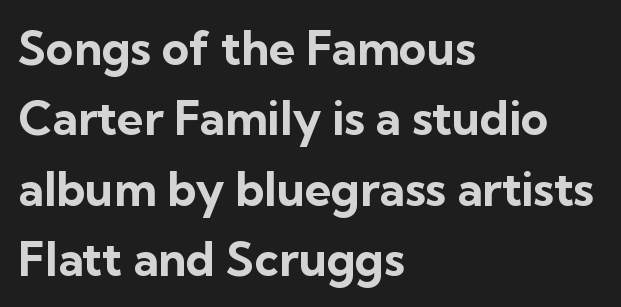
Q: Is the text bold? A: Yes.
Q: Is the text italic (slanted)? A: No, it is upright.
Q: Is the typeface a serif or a sans-serif typeface? A: Sans-serif.
Q: Is the text underlined? A: No.
Q: How is the paragraph aligned? A: Left-aligned.
Q: Is the spacing between letters normal or unusually wide? A: Normal.
Q: Is the spacing between lines tight, normal or loose? A: Normal.
Q: Width (condensed, normal, or wide)? A: Normal.
Q: Stroke contrast? A: Low.
Q: x-height? A: Medium.
Q: Monospaced? A: No.
